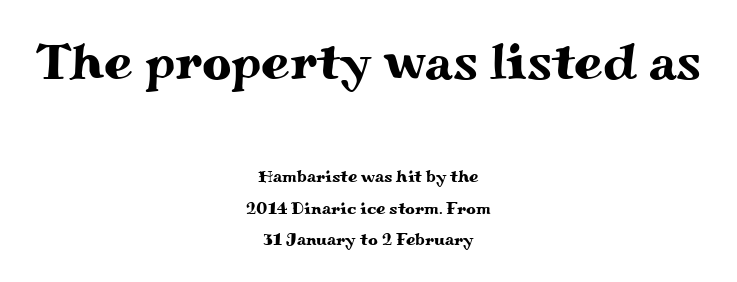
Q: Is the text italic (slanted)? A: No, it is upright.
Q: Is the typeface a serif or a sans-serif typeface? A: Serif.
Q: Is the text underlined? A: No.
Q: How is the paragraph aligned? A: Centered.
Q: Is the spacing between letters normal or unusually wide? A: Normal.
Q: Which block of text is set in a larger size, the first (top) or the second (bottom)? A: The first (top) one.
Q: Width (condensed, normal, or wide)? A: Wide.
Q: Stroke contrast? A: Medium.
Q: x-height? A: Small.
Q: Monospaced? A: No.
